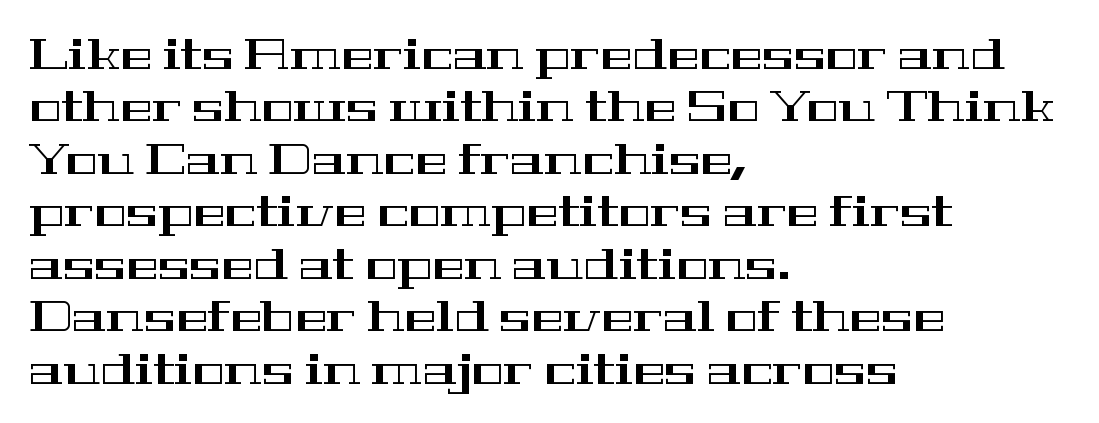
The typography opts for an upright posture over an oblique one. The text block is weighted toward the left margin, trailing off unevenly rightward. You can tell from the footed stems that serif type was used. You could not count columns in this text — the font is proportionally spaced. Does extra space separate the letters? No, they use regular spacing.
